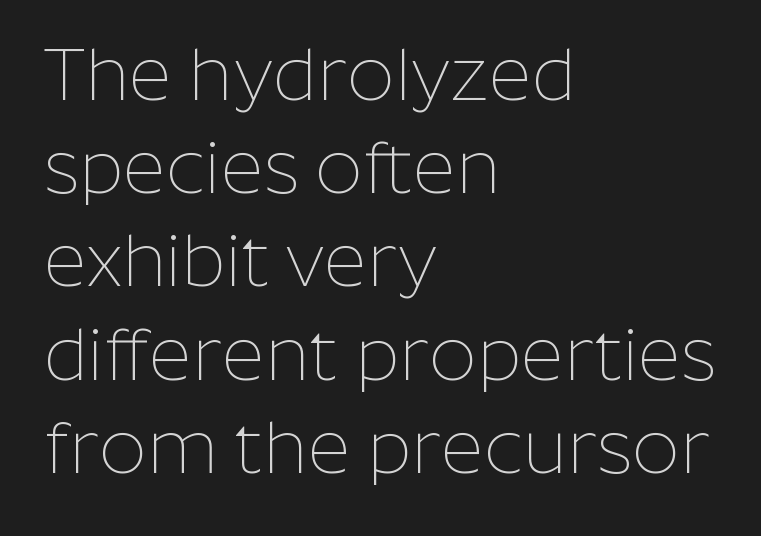
The image shows 74 px thin sans-serif type, upright; set left-aligned, normal line spacing (1.26x), normal letter spacing, not underlined; low stroke contrast and a medium x-height.
